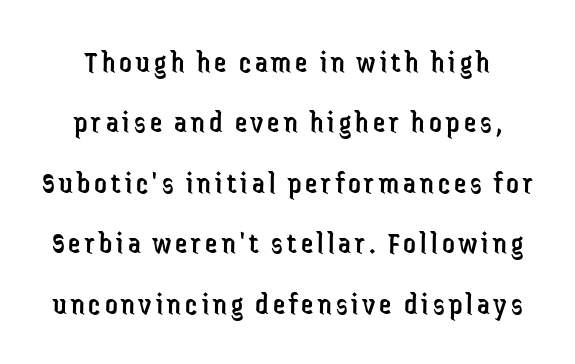
Q: Is the text bold? A: No.
Q: Is the text italic (slanted)? A: No, it is upright.
Q: Is the typeface a serif or a sans-serif typeface? A: Sans-serif.
Q: Is the text underlined? A: No.
Q: Is the spacing between lines tight, normal or loose? A: Loose.
Q: Width (condensed, normal, or wide)? A: Condensed.
Q: Stroke contrast? A: Low.
Q: x-height? A: Medium.
Q: Monospaced? A: No.
